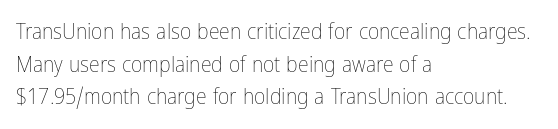
Rows of type keep a routine distance in the vertical direction. The space beneath each line is pristine and unruled. Which margin do the lines hug? The left one — the right edge is uneven. The letterforms sit shoulder to shoulder at normal distance.
